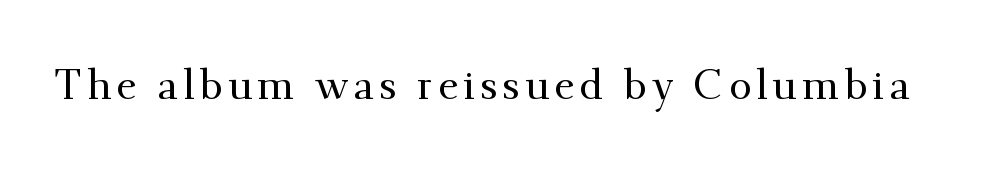
Q: Is the text italic (slanted)? A: No, it is upright.
Q: Is the typeface a serif or a sans-serif typeface? A: Serif.
Q: Is the text underlined? A: No.
Q: Width (condensed, normal, or wide)? A: Normal.
Q: Stroke contrast? A: Medium.
Q: x-height? A: Small.
Q: Monospaced? A: No.
